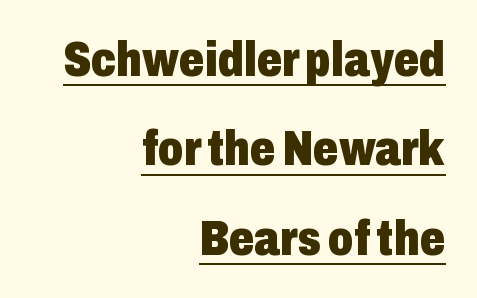
The image shows 50 px heavy, condensed sans-serif type, upright; set right-aligned, line spacing 1.79x, normal letter spacing, underlined; low stroke contrast and a medium x-height.
